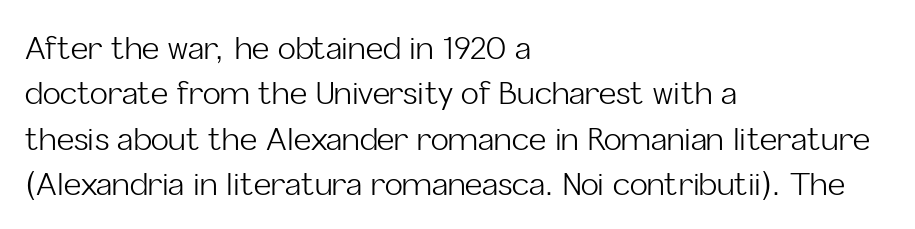
{"serif": "no", "italic": "no", "bold": "no", "weight": "light", "width": "normal", "stroke_contrast": "low", "x_height": "medium", "monospaced": "no", "underline": "no", "align": "left", "line_spacing": "normal", "line_spacing_ratio": 1.51, "letter_spacing": "normal", "letter_spacing_em": 0.0, "glyph_px": 30}
